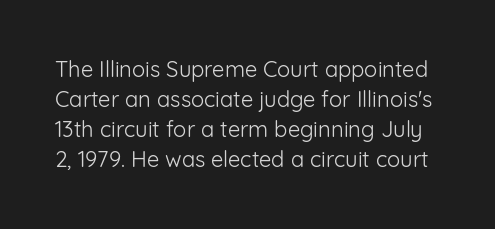
Q: Is the text bold? A: No.
Q: Is the text italic (slanted)? A: No, it is upright.
Q: Is the text underlined? A: No.
Q: Is the spacing between letters normal or unusually wide? A: Normal.
Q: Is the spacing between lines tight, normal or loose? A: Normal.
